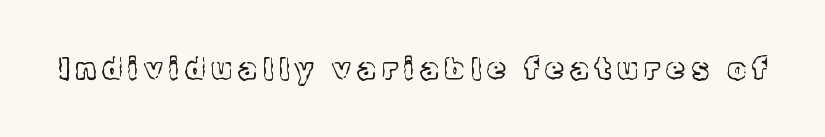
Varying glyph widths throughout — classic text-font behaviour. This sample uses a serif face. Lines of text with bare space underneath. Letter spacing: wide. The font sits on the lighter half of the weight spectrum, regular included.
